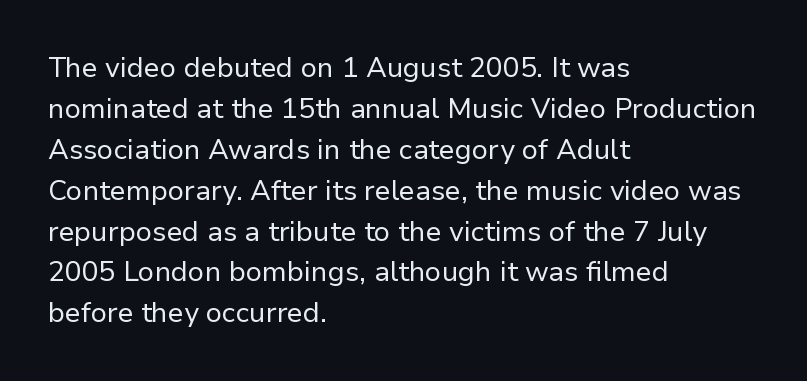
{"serif": "no", "italic": "no", "bold": "no", "weight": "regular", "width": "normal", "stroke_contrast": "low", "x_height": "medium", "monospaced": "no", "underline": "no", "align": "left", "line_spacing": "normal", "line_spacing_ratio": 1.46, "letter_spacing": "normal", "letter_spacing_em": 0.0, "glyph_px": 28}
